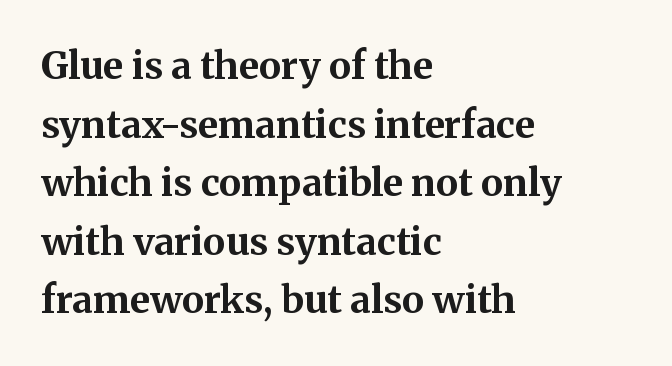
{"serif": "yes", "italic": "no", "bold": "yes", "weight": "bold", "width": "normal", "stroke_contrast": "medium", "x_height": "medium", "monospaced": "no", "underline": "no", "align": "left", "line_spacing": "normal", "line_spacing_ratio": 1.54, "letter_spacing": "normal", "letter_spacing_em": 0.0, "glyph_px": 38}
